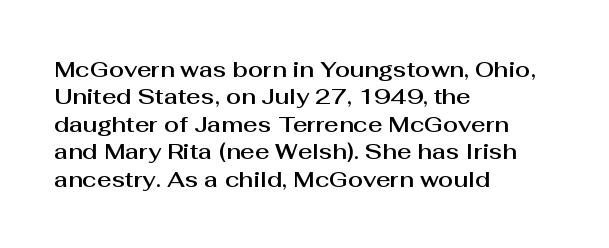
Letter spacing: default. Words float on clear page, feet unadorned. Every stem runs plumb, perpendicular to the baseline. Is there much room between lines? A standard amount, neither cramped nor airy. Reading down the block, your eye returns to a fixed left position each line.
